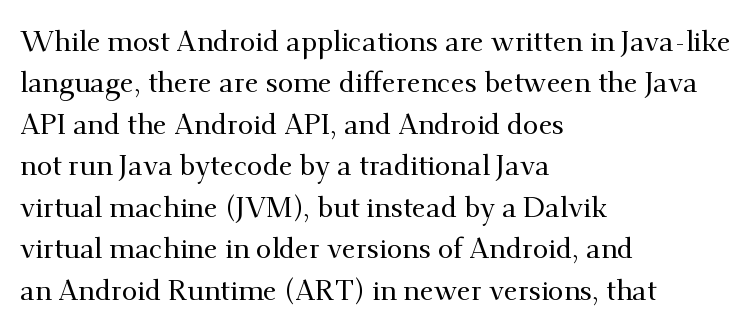
Each letter keeps its own natural width here, so spacing adapts to shape. Underline: absent. The type family on display is of the serif kind. The specimen reads as upright at a glance. A typesetter would call this zero additional tracking. Whoever set this chose a conventional vertical rhythm.
